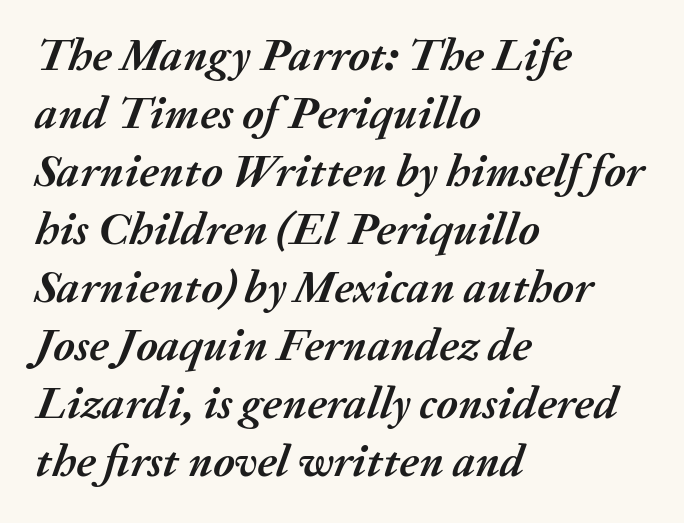
Each word holds together tightly as a unit, with standard inter-letter gaps. A typesetter would call this proportional, since set widths differ per character. Emphasis by weight is at full strength: bold. Summary of vertical rhythm: regular, with standard interline spacing. This sample uses an oblique cut, with every glyph tilted off the vertical.
